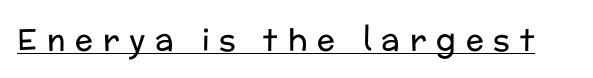
The image shows 30 px regular-weight sans-serif type, upright; set unusually wide letter spacing (+0.33 em), underlined; low stroke contrast and a medium x-height.
